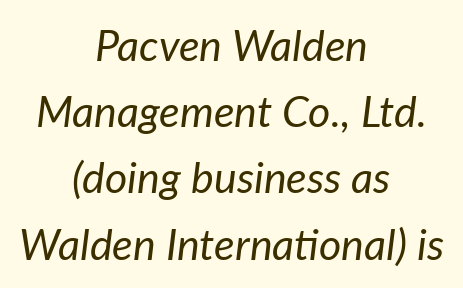
Q: Is the text bold? A: No.
Q: Is the text italic (slanted)? A: Yes, it leans right by about 7 degrees.
Q: Is the text underlined? A: No.
Q: How is the paragraph aligned? A: Centered.
Q: Is the spacing between letters normal or unusually wide? A: Normal.
Q: Is the spacing between lines tight, normal or loose? A: Normal.
Q: Width (condensed, normal, or wide)? A: Normal.
Q: Stroke contrast? A: Low.
Q: x-height? A: Medium.
Q: Monospaced? A: No.
